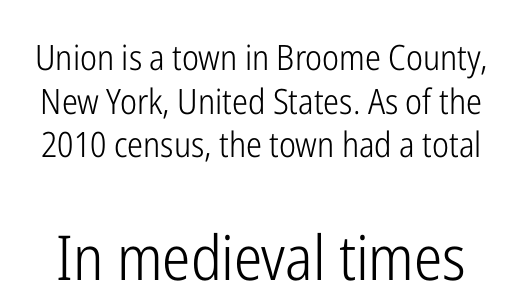
Q: Is the text bold? A: No.
Q: Is the text italic (slanted)? A: No, it is upright.
Q: Is the typeface a serif or a sans-serif typeface? A: Sans-serif.
Q: Is the text underlined? A: No.
Q: Is the spacing between letters normal or unusually wide? A: Normal.
Q: Is the spacing between lines tight, normal or loose? A: Normal.
Q: Which block of text is set in a larger size, the first (top) or the second (bottom)? A: The second (bottom) one.
Q: Width (condensed, normal, or wide)? A: Condensed.
Q: Stroke contrast? A: Low.
Q: x-height? A: Medium.
Q: Monospaced? A: No.
